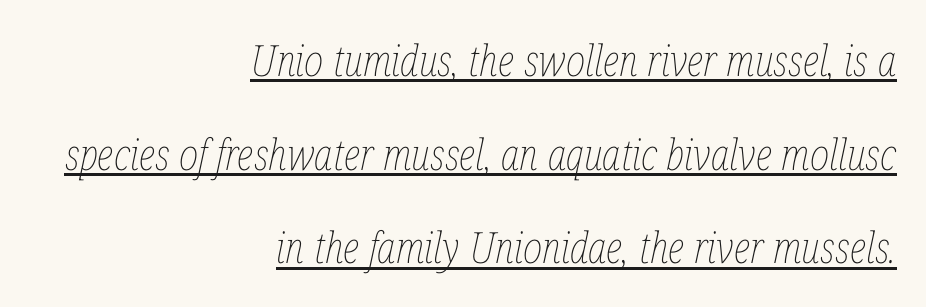
Q: Is the text bold? A: No.
Q: Is the text italic (slanted)? A: Yes, it leans right by about 12 degrees.
Q: Is the text underlined? A: Yes.
Q: How is the paragraph aligned? A: Right-aligned.
Q: Is the spacing between letters normal or unusually wide? A: Normal.
Q: Is the spacing between lines tight, normal or loose? A: Loose.
Q: Width (condensed, normal, or wide)? A: Condensed.
Q: Stroke contrast? A: Low.
Q: x-height? A: Medium.
Q: Monospaced? A: No.
